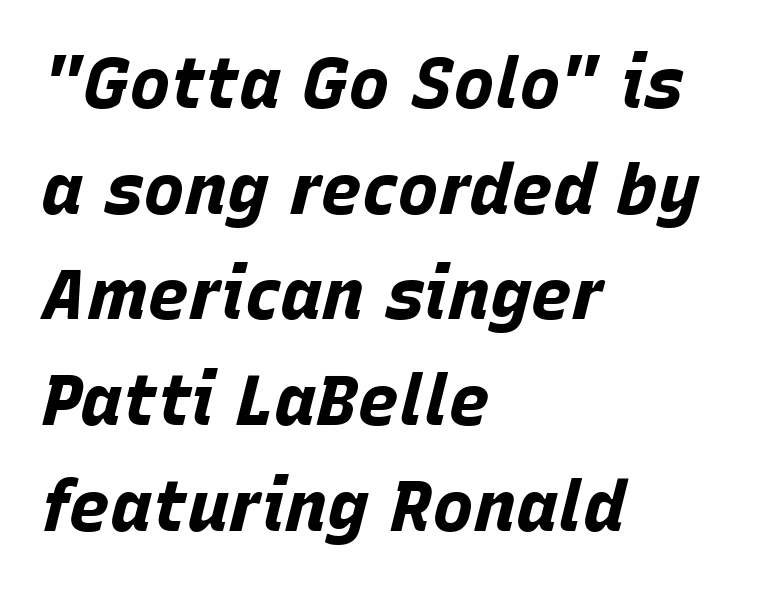
Q: Is the text bold? A: Yes.
Q: Is the text italic (slanted)? A: Yes, it leans right by about 15 degrees.
Q: Is the text underlined? A: No.
Q: How is the paragraph aligned? A: Left-aligned.
Q: Is the spacing between letters normal or unusually wide? A: Normal.
Q: Is the spacing between lines tight, normal or loose? A: Normal.
Q: Width (condensed, normal, or wide)? A: Normal.
Q: Stroke contrast? A: Low.
Q: x-height? A: Large.
Q: Monospaced? A: No.
